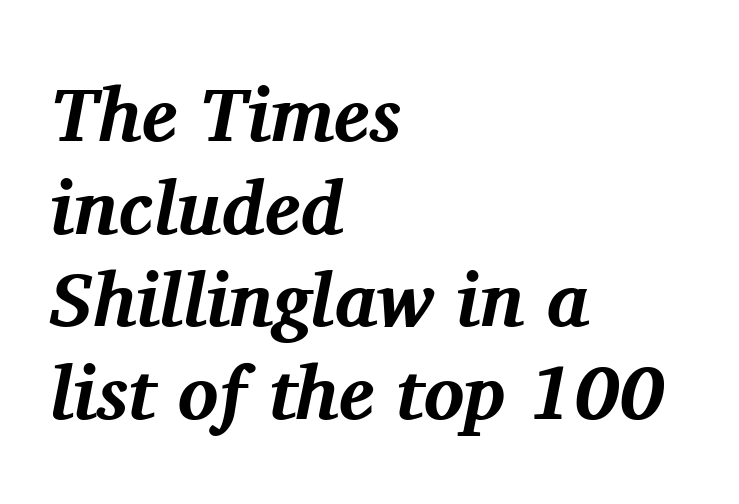
The image shows 76 px bold serif type, italic (leaning right); set left-aligned, line spacing 1.22x, normal letter spacing, not underlined; medium stroke contrast and a medium x-height.
